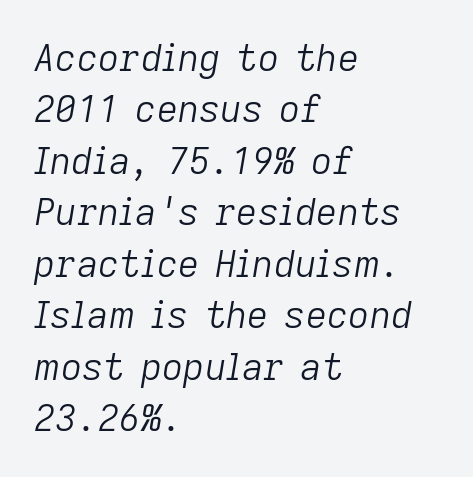
Each word holds together tightly as a unit, with standard inter-letter gaps. In terms of posture, this sample is oblique. Stems and bowls with no extra thickness — not bold. This block has exactly the height ordinary leading produces. The ragged edge is on the right, which tells us the setting is flush left. A typesetter would call this proportional, since set widths differ per character.
